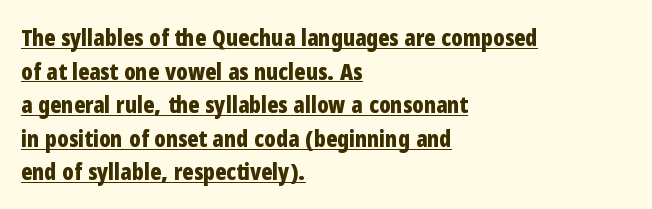
{"italic": "no", "bold": "yes", "underline": "yes", "align": "left", "line_spacing": "normal", "line_spacing_ratio": 1.46, "letter_spacing": "normal", "letter_spacing_em": 0.0, "glyph_px": 23}
